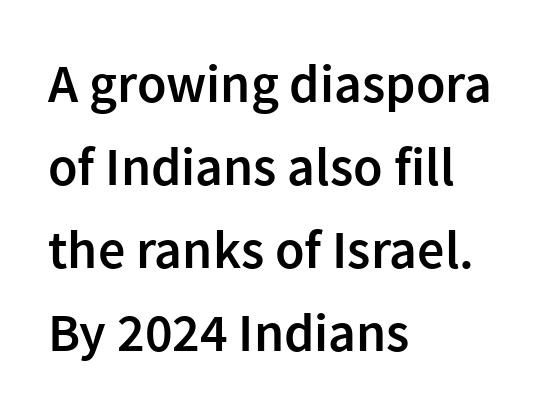
Between one letter and the next there's only the usual sliver of space. Posture: vertical. The characters look somewhat weighty, a semibold short of true bold. The space directly below the letters is spotless. The paragraph has a hard left edge and a soft right edge.
